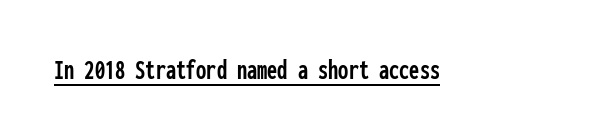
Q: Is the text italic (slanted)? A: No, it is upright.
Q: Is the typeface a serif or a sans-serif typeface? A: Sans-serif.
Q: Is the text underlined? A: Yes.
Q: Is the spacing between letters normal or unusually wide? A: Normal.
Q: Width (condensed, normal, or wide)? A: Condensed.
Q: Stroke contrast? A: Low.
Q: x-height? A: Medium.
Q: Monospaced? A: Yes.
